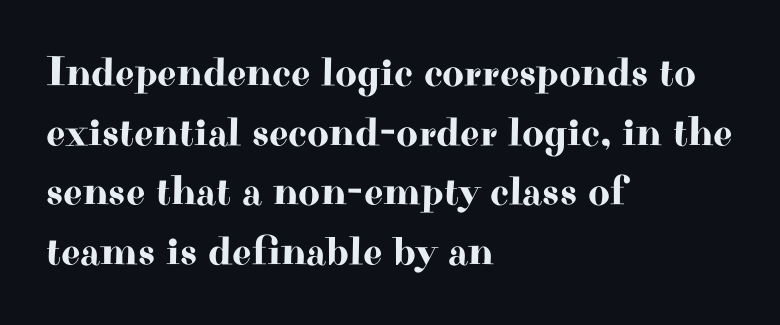
The image shows 42 px wide serif type, upright; set left-aligned, normal line spacing (1.42x), normal letter spacing, not underlined; high stroke contrast and a small x-height.
